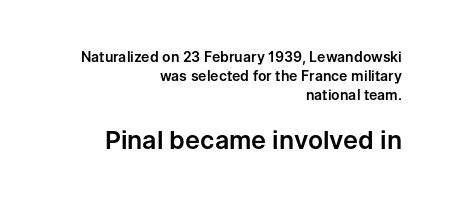
{"italic": "no", "underline": "no", "align": "right", "line_spacing": "normal", "line_spacing_ratio": 1.34, "letter_spacing": "normal", "letter_spacing_em": 0.0, "larger_block": "second", "size_ratio": 1.79, "glyph_px": 25}
